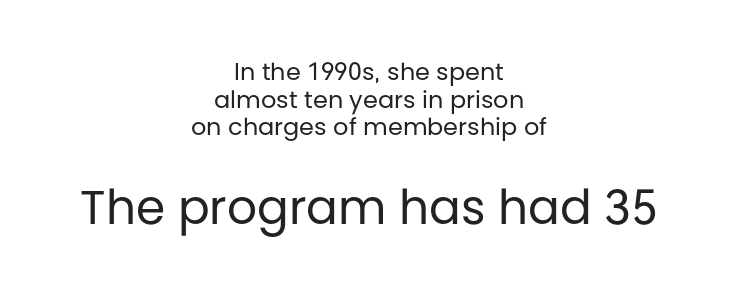
{"serif": "no", "italic": "no", "bold": "no", "weight": "regular", "width": "normal", "stroke_contrast": "low", "x_height": "large", "monospaced": "no", "underline": "no", "align": "center", "line_spacing": "tight", "line_spacing_ratio": 1.15, "letter_spacing": "normal", "letter_spacing_em": 0.0, "larger_block": "second", "size_ratio": 1.96, "glyph_px": 47}
